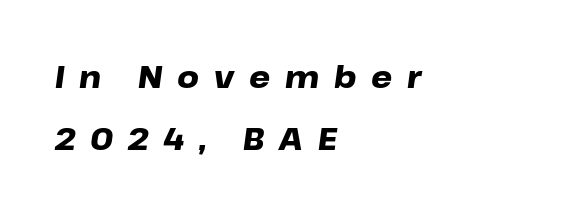
The image shows 30 px heavy, wide type, italic (leaning right); set left-aligned, loose line spacing (2.08x), unusually wide letter spacing (+0.49 em), not underlined; low stroke contrast and a medium x-height.
